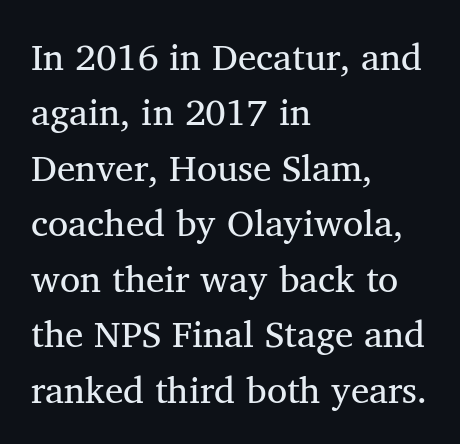
The font's upright variant was chosen for this text. Here the designer chose a conventional face with non-uniform glyph widths. One-word summary of the alignment: left. Nobody drew a line under any word here. Here the glyphs are tracked normally, forming tight word shapes.
